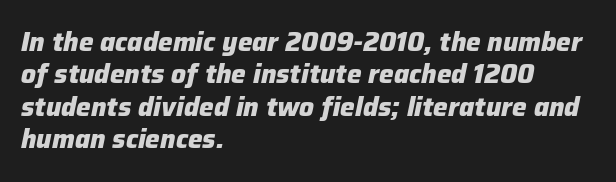
{"italic": "yes", "lean": "right", "slant_degrees": 12, "bold": "yes", "underline": "no", "align": "left", "line_spacing": "normal", "line_spacing_ratio": 1.25, "letter_spacing": "normal", "letter_spacing_em": 0.0, "glyph_px": 26}
